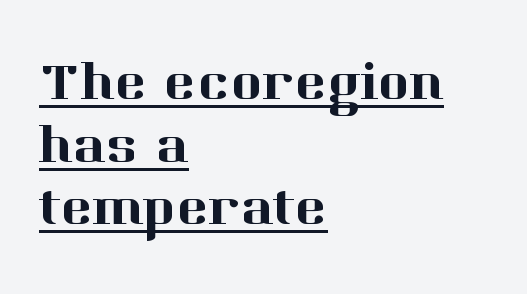
{"serif": "yes", "italic": "no", "width": "normal", "stroke_contrast": "high", "x_height": "medium", "monospaced": "no", "underline": "yes", "align": "left", "line_spacing_ratio": 1.16, "letter_spacing": "normal", "letter_spacing_em": 0.0, "glyph_px": 54}
